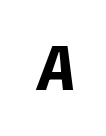
Q: Is the text bold? A: Yes.
Q: Is the text italic (slanted)? A: Yes, it leans right by about 4 degrees.
Q: Is the text underlined? A: No.
Q: Is the spacing between letters normal or unusually wide? A: Unusually wide.
Q: Width (condensed, normal, or wide)? A: Normal.
Q: Stroke contrast? A: Low.
Q: x-height? A: Medium.
Q: Monospaced? A: Yes.
